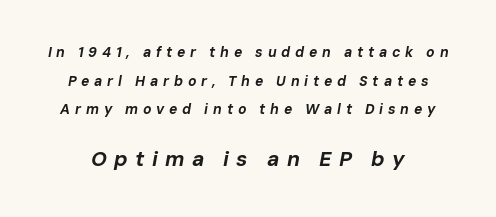
The image shows 21 px bold type, italic (leaning right); set loose line spacing (2.04x), unusually wide letter spacing (+0.34 em), not underlined; the second (bottom) block is 1.5x larger.
